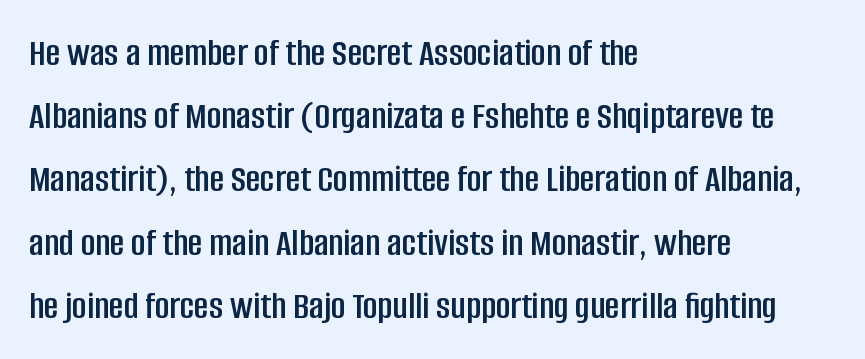
{"serif": "no", "italic": "no", "width": "condensed", "stroke_contrast": "low", "x_height": "large", "monospaced": "no", "underline": "no", "align": "left", "line_spacing": "normal", "line_spacing_ratio": 1.58, "letter_spacing": "normal", "letter_spacing_em": 0.0, "glyph_px": 40}
